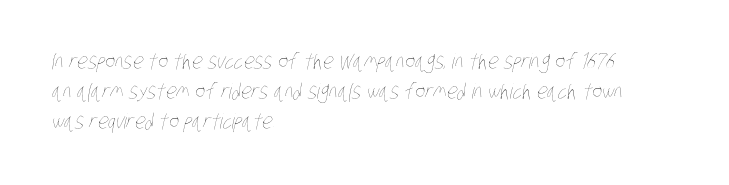
{"bold": "no", "underline": "no", "align": "left", "line_spacing": "normal", "line_spacing_ratio": 1.43, "letter_spacing": "normal", "letter_spacing_em": 0.0, "glyph_px": 21}
